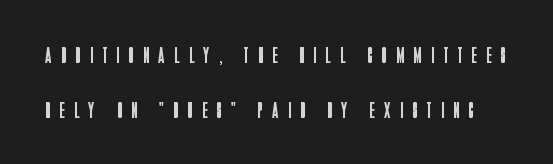
The image shows 23 px text type, upright; set loose line spacing (2.37x), unusually wide letter spacing (+0.42 em), not underlined.
